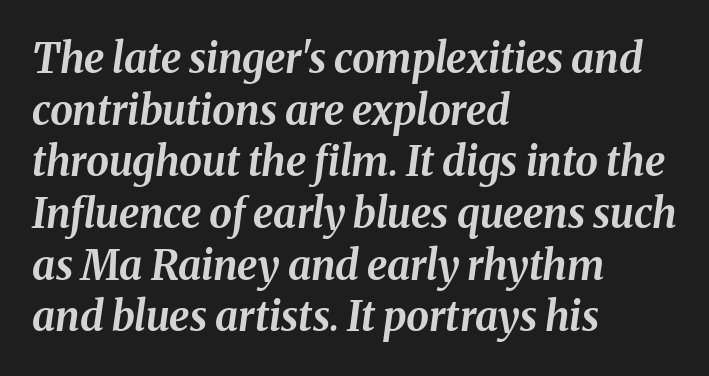
Q: Is the text bold? A: Yes.
Q: Is the text italic (slanted)? A: Yes, it leans right by about 8 degrees.
Q: Is the text underlined? A: No.
Q: How is the paragraph aligned? A: Left-aligned.
Q: Is the spacing between letters normal or unusually wide? A: Normal.
Q: Is the spacing between lines tight, normal or loose? A: Normal.
Q: Width (condensed, normal, or wide)? A: Normal.
Q: Stroke contrast? A: Medium.
Q: x-height? A: Medium.
Q: Monospaced? A: No.
